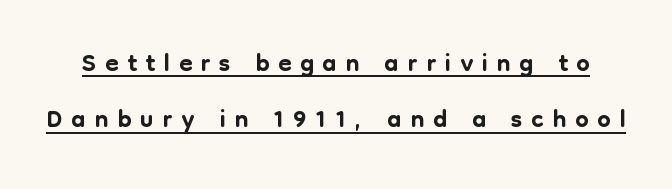
The image shows 38 px sans-serif type, upright; set normal line spacing (1.48x), unusually wide letter spacing (+0.23 em), underlined; low stroke contrast and a medium x-height.
